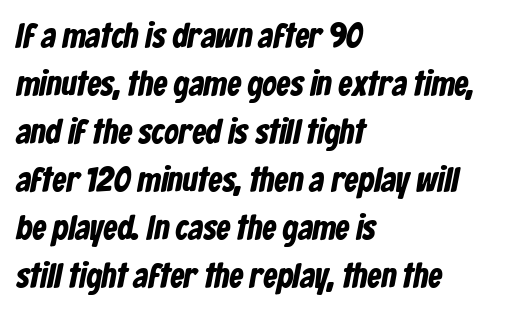
The rendering uses a moderate line-height, typical for paragraphs. A student would call this left alignment; a typographer would say flush left, rag right. Honestly, the letter spacing is just normal — you wouldn't notice it. Think of a printed novel: that variable character pitch is what you see here. What kind of face is this? One without serifs — a sans. Each row of text sits above clean, open space.
